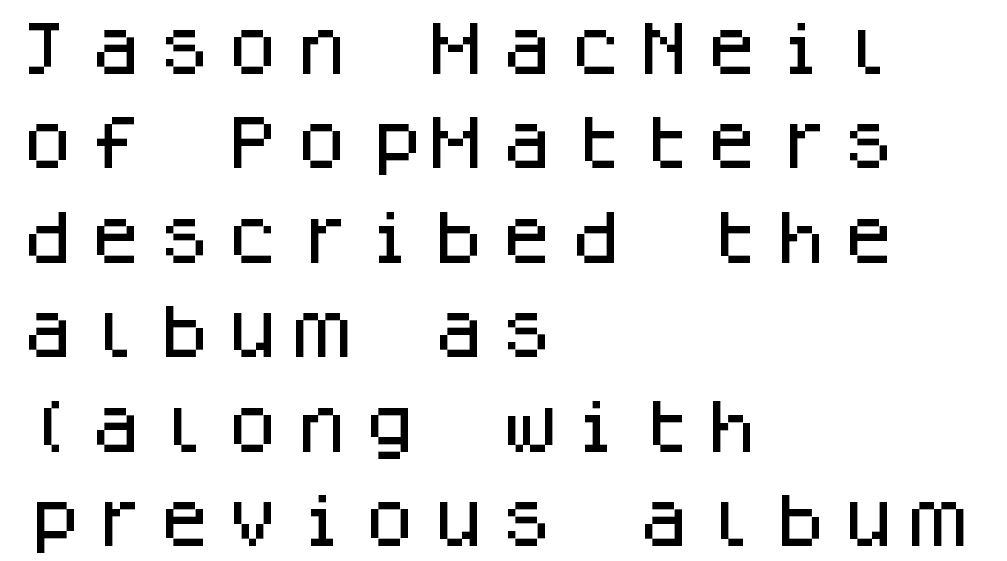
The image shows 59 px sans-serif type, upright, monospaced; set left-aligned, normal line spacing (1.6x), not underlined; low stroke contrast and a large x-height.
